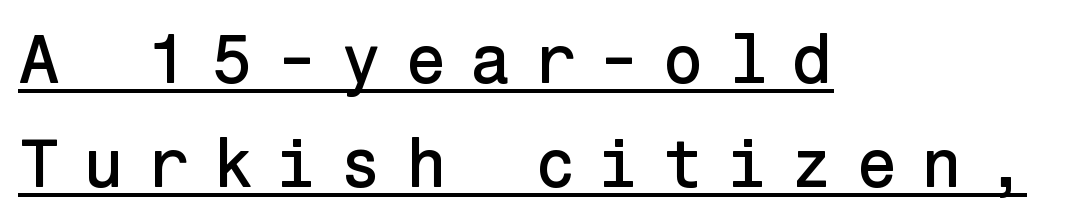
Like a heading marked for emphasis, these lines bear an underscore. Vertical strokes here are truly vertical. The rendering inserts visible extra space after every character. These lines sit exactly where default settings would place them. Letterform terminals end flat and unadorned throughout the passage. Visually the block forms a straight wall on the left and a jagged coastline on the right.
